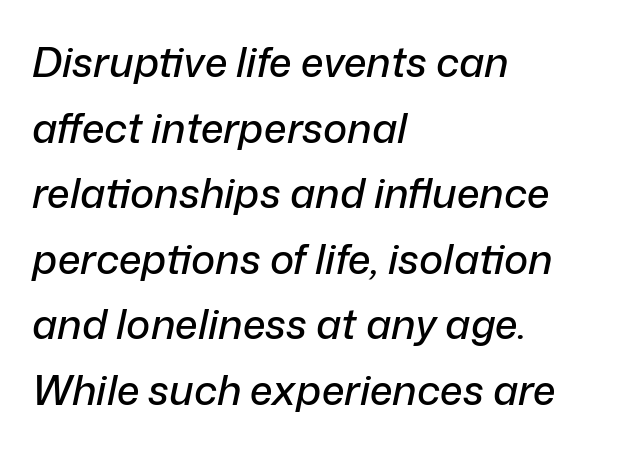
In terms of leading, this rendering sits right in the middle. The horizontal fit of the characters is conventional and even. Each letter keeps its own natural width here, so spacing adapts to shape. The font's italic variant was chosen for this text. Horizontally, the lines are justified to the leading edge only.
